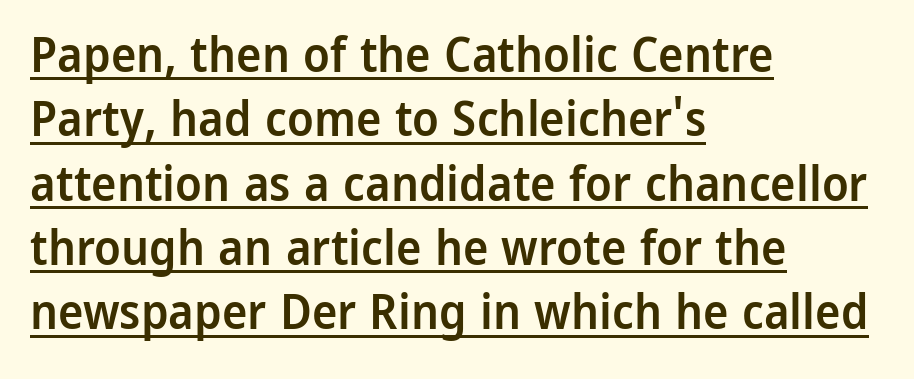
{"serif": "no", "italic": "no", "bold": "semi", "weight": "semibold", "width": "normal", "stroke_contrast": "low", "x_height": "medium", "monospaced": "no", "underline": "yes", "align": "left", "line_spacing": "normal", "line_spacing_ratio": 1.34, "letter_spacing": "normal", "letter_spacing_em": 0.0, "glyph_px": 48}
